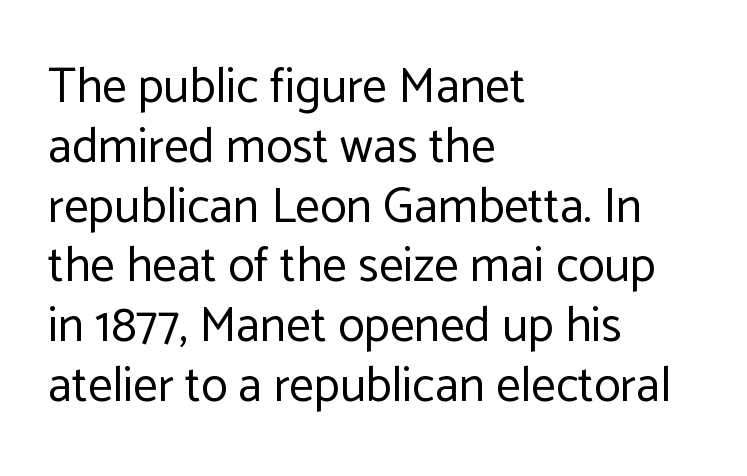
The image shows 49 px regular-weight sans-serif type, upright; set left-aligned, line spacing 1.22x, normal letter spacing, not underlined; low stroke contrast and a medium x-height.
